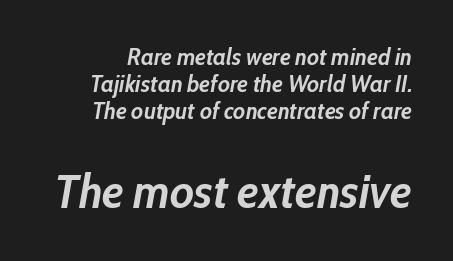
The image shows 48 px semibold, condensed type, italic (leaning right); set tight line spacing (1.13x), normal letter spacing, not underlined; the second (bottom) block is 2.0x larger; low stroke contrast and a medium x-height.
